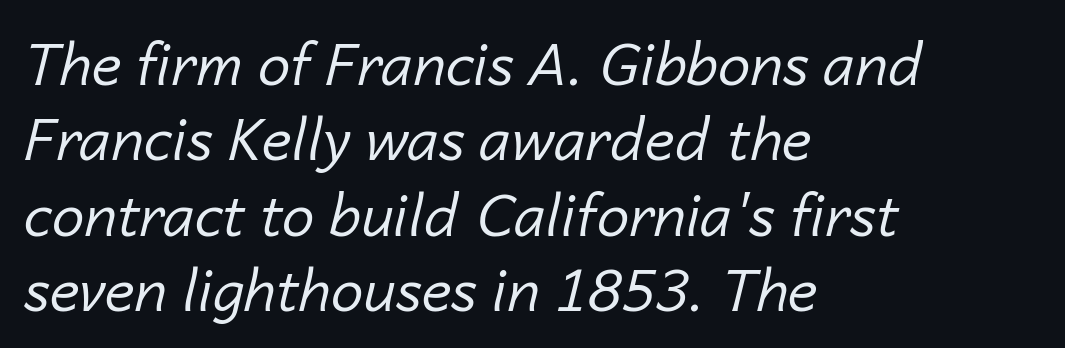
The face used here is proportionally spaced, like ordinary book or web type. This sample uses an oblique cut, with every glyph tilted off the vertical. The foot of each line stays bare and open. Casual observation: everything's shoved over to the left.
